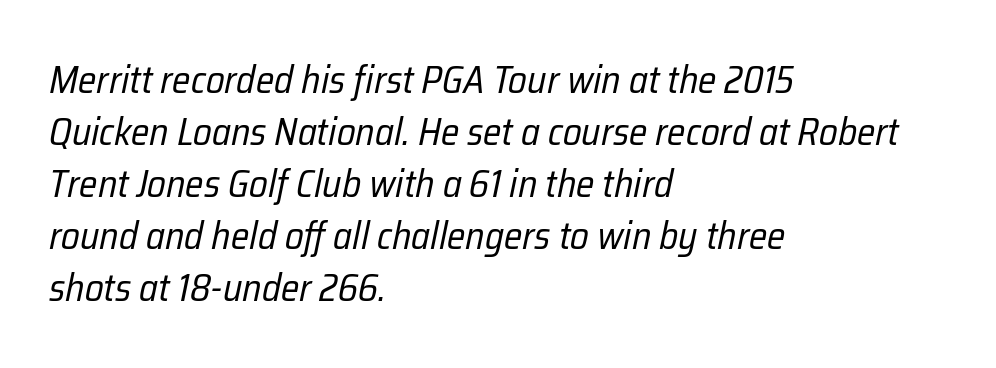
The axis of the letterforms is tilted away from vertical. Baseline-to-baseline distance is the conventional proportion of letter height. The cut favours lightness, reaching ordinary text weight at its darkest. This rendering uses left alignment, leaving the right contour irregular. Proportional: the letters do not fall into vertical columns. The baseline area is clear.
